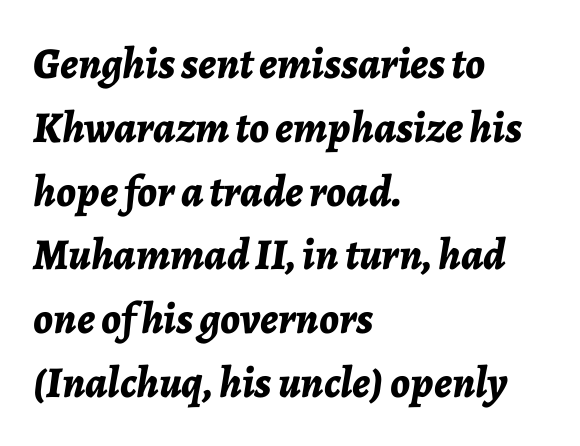
Q: Is the text bold? A: Yes.
Q: Is the text italic (slanted)? A: Yes, it leans right by about 7 degrees.
Q: Is the text underlined? A: No.
Q: How is the paragraph aligned? A: Left-aligned.
Q: Is the spacing between letters normal or unusually wide? A: Normal.
Q: Is the spacing between lines tight, normal or loose? A: Normal.
Q: Width (condensed, normal, or wide)? A: Normal.
Q: Stroke contrast? A: Low.
Q: x-height? A: Medium.
Q: Monospaced? A: No.
